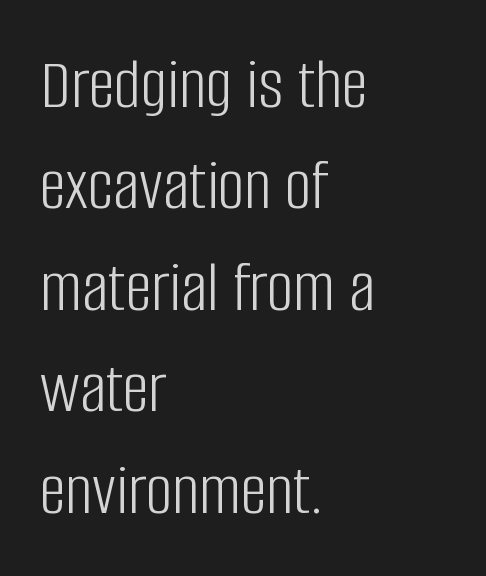
Baseline-to-baseline distance is the conventional proportion of letter height. Posture: upright roman. Default kerning and tracking; the words read as compact shapes. The weight would be labelled regular, book, light, or lighter still.
